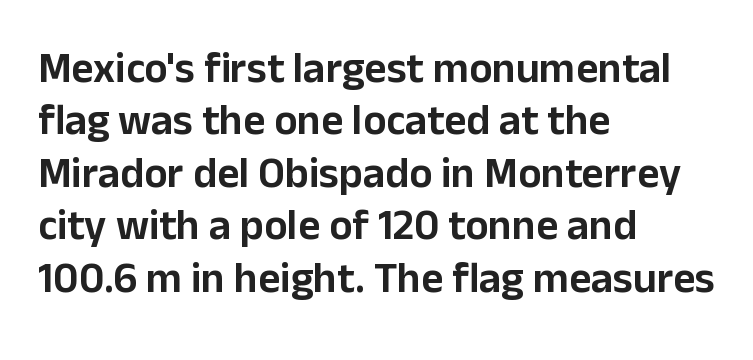
The letters advance in unequal steps, a hallmark of proportional type. Ascenders rise straight up at ninety degrees. Font category for this specimen: sans-serif. The lines in this sample share a left origin and differ only in where they stop. Underlining? Definitely not there. What stands out about the letter spacing? Nothing — it is the standard amount.
